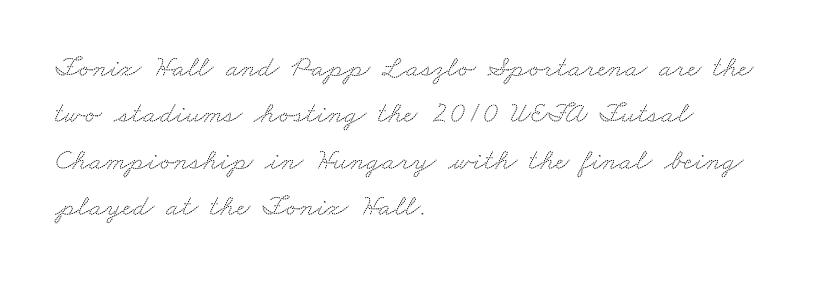
{"serif": "yes", "width": "wide", "stroke_contrast": "medium", "x_height": "small", "monospaced": "no", "underline": "no", "align": "left", "line_spacing": "normal", "line_spacing_ratio": 1.55, "letter_spacing": "normal", "letter_spacing_em": 0.0, "glyph_px": 30}
